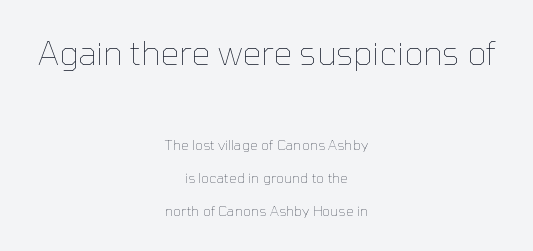
{"italic": "no", "bold": "no", "weight": "thin", "width": "normal", "stroke_contrast": "low", "x_height": "medium", "monospaced": "no", "underline": "no", "align": "center", "line_spacing": "loose", "line_spacing_ratio": 2.35, "letter_spacing": "normal", "letter_spacing_em": 0.0, "larger_block": "first", "size_ratio": 2.36, "glyph_px": 33}
